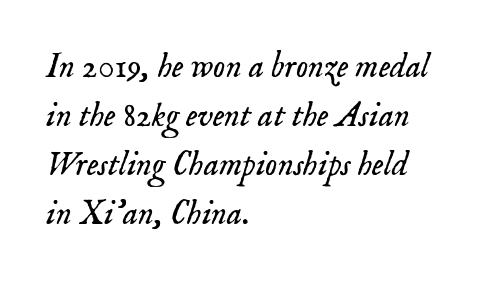
Q: Is the text bold? A: No.
Q: Is the text italic (slanted)? A: Yes, it leans right by about 18 degrees.
Q: Is the typeface a serif or a sans-serif typeface? A: Serif.
Q: Is the text underlined? A: No.
Q: How is the paragraph aligned? A: Left-aligned.
Q: Is the spacing between letters normal or unusually wide? A: Normal.
Q: Is the spacing between lines tight, normal or loose? A: Normal.
Q: Width (condensed, normal, or wide)? A: Normal.
Q: Stroke contrast? A: Low.
Q: x-height? A: Small.
Q: Monospaced? A: No.
